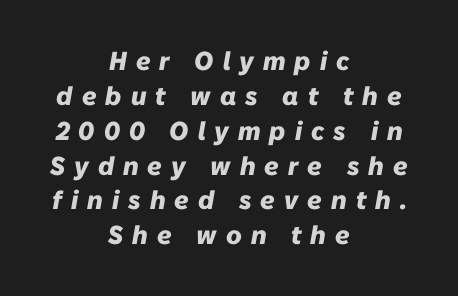
The image shows 26 px bold type, italic (leaning right); set centered, normal line spacing (1.34x), unusually wide letter spacing (+0.35 em), not underlined.
